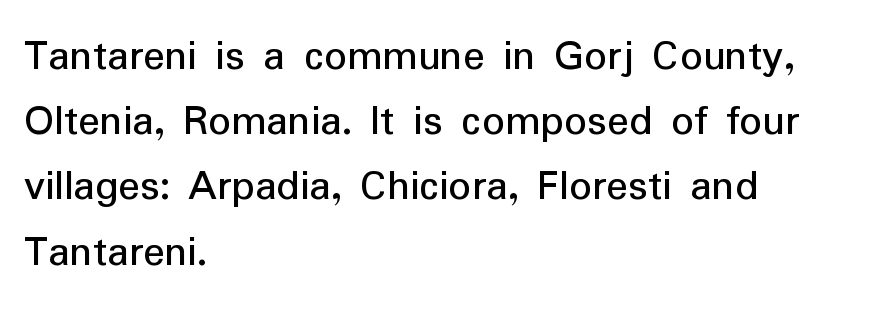
Q: Is the text bold? A: No.
Q: Is the text italic (slanted)? A: No, it is upright.
Q: Is the typeface a serif or a sans-serif typeface? A: Sans-serif.
Q: Is the text underlined? A: No.
Q: How is the paragraph aligned? A: Left-aligned.
Q: Is the spacing between letters normal or unusually wide? A: Normal.
Q: Is the spacing between lines tight, normal or loose? A: Normal.
Q: Width (condensed, normal, or wide)? A: Normal.
Q: Stroke contrast? A: Low.
Q: x-height? A: Medium.
Q: Monospaced? A: No.
